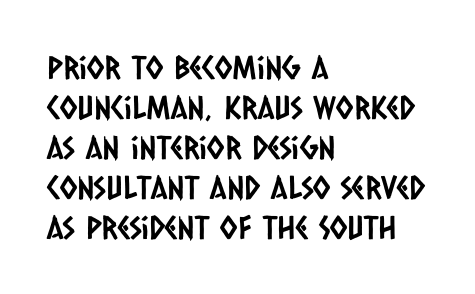
{"serif": "no", "width": "condensed", "stroke_contrast": "low", "x_height": "large", "monospaced": "no", "underline": "no", "align": "left", "line_spacing": "normal", "line_spacing_ratio": 1.25, "letter_spacing": "normal", "letter_spacing_em": 0.0, "glyph_px": 32}
